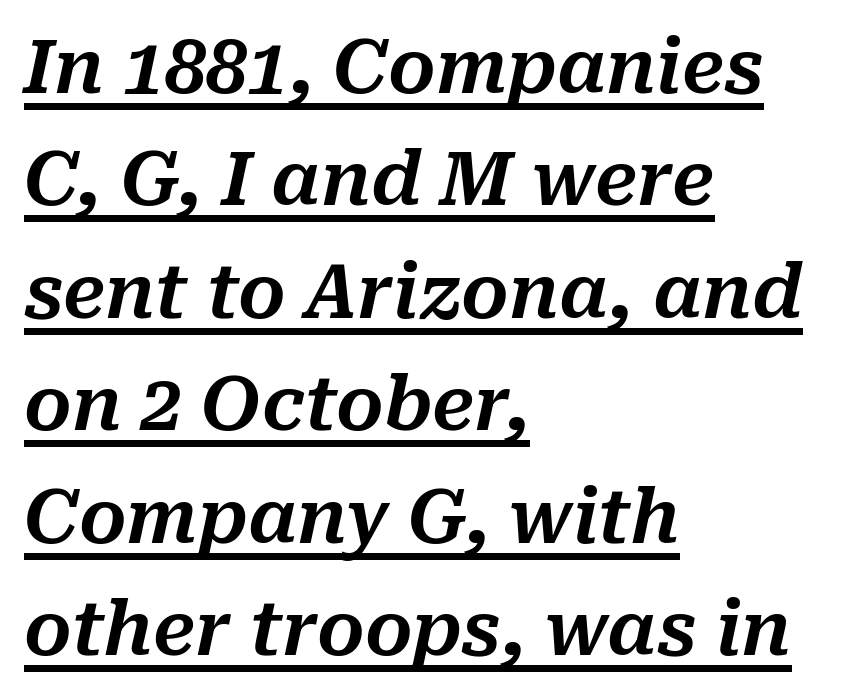
{"italic": "yes", "lean": "right", "slant_degrees": 10, "width": "normal", "stroke_contrast": "medium", "x_height": "medium", "monospaced": "no", "underline": "yes", "align": "left", "line_spacing": "normal", "line_spacing_ratio": 1.52, "letter_spacing": "normal", "letter_spacing_em": 0.0, "glyph_px": 74}
